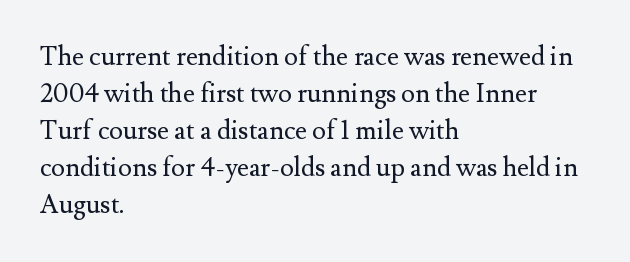
Q: Is the text bold? A: No.
Q: Is the text italic (slanted)? A: No, it is upright.
Q: Is the text underlined? A: No.
Q: How is the paragraph aligned? A: Left-aligned.
Q: Is the spacing between letters normal or unusually wide? A: Normal.
Q: Is the spacing between lines tight, normal or loose? A: Normal.
